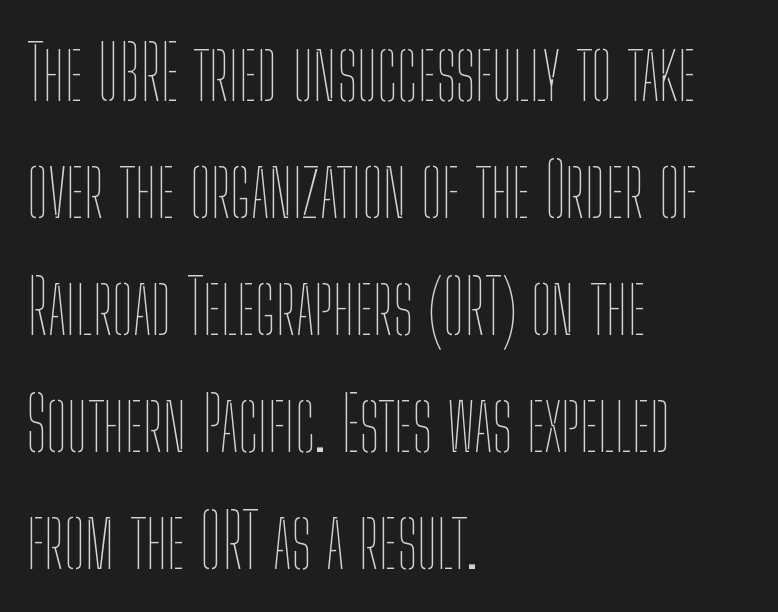
Q: Is the text bold? A: No.
Q: Is the text italic (slanted)? A: No, it is upright.
Q: Is the text underlined? A: No.
Q: How is the paragraph aligned? A: Left-aligned.
Q: Is the spacing between letters normal or unusually wide? A: Normal.
Q: Is the spacing between lines tight, normal or loose? A: Normal.
Q: Width (condensed, normal, or wide)? A: Condensed.
Q: Stroke contrast? A: Low.
Q: x-height? A: Medium.
Q: Monospaced? A: No.
